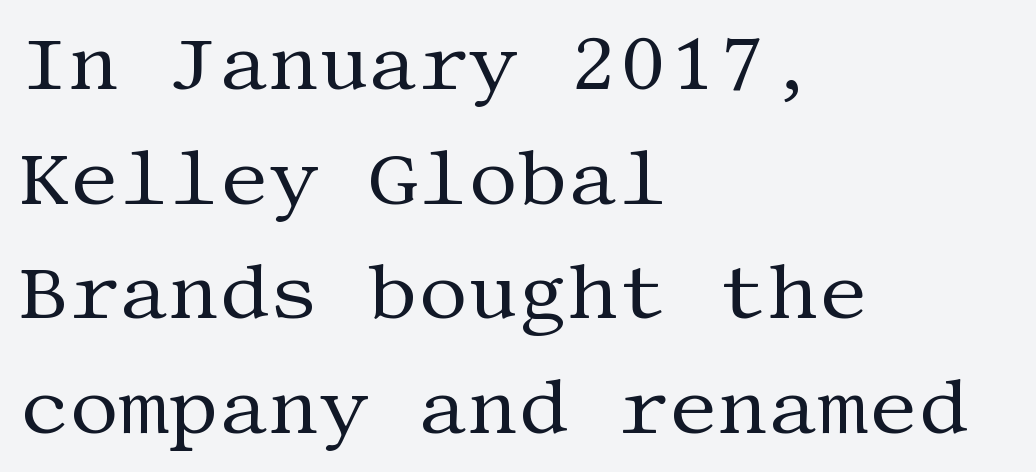
{"serif": "yes", "italic": "no", "bold": "no", "weight": "regular", "width": "normal", "stroke_contrast": "medium", "x_height": "large", "underline": "no", "align": "left", "line_spacing": "normal", "line_spacing_ratio": 1.47, "letter_spacing": "normal", "letter_spacing_em": 0.0, "glyph_px": 78}
